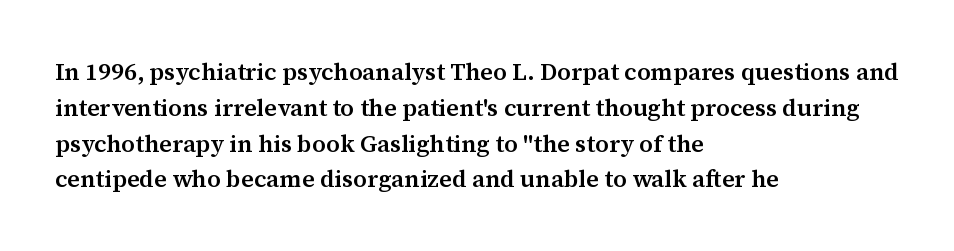
Does extra space separate the letters? No, they use regular spacing. Typographic density is moderately raised because the face is semibold. Do the letters lean? They stand straight. Each line starts at the same left margin while the right side varies. The line-height multiplier appears to be the usual default. Any mark beneath the type? The region is blank.
